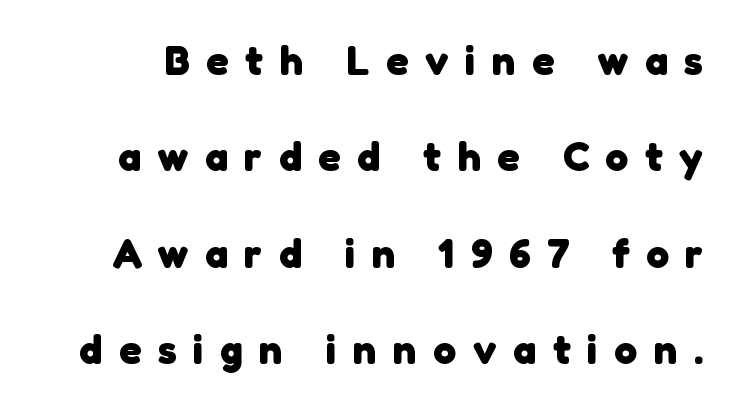
{"serif": "no", "bold": "yes", "weight": "heavy", "width": "normal", "stroke_contrast": "low", "x_height": "medium", "monospaced": "no", "underline": "no", "line_spacing": "loose", "line_spacing_ratio": 2.35, "letter_spacing": "wide", "letter_spacing_em": 0.41, "glyph_px": 41}
